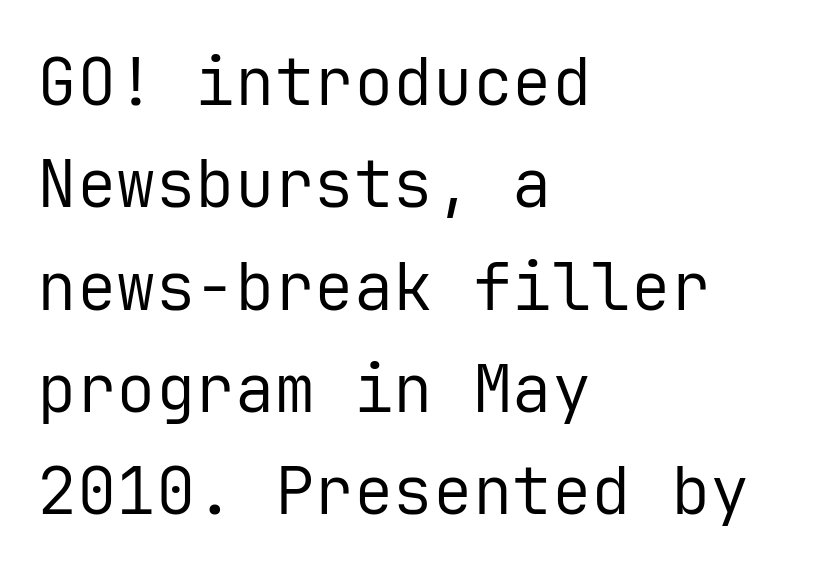
Q: Is the text bold? A: No.
Q: Is the text italic (slanted)? A: No, it is upright.
Q: Is the typeface a serif or a sans-serif typeface? A: Sans-serif.
Q: Is the text underlined? A: No.
Q: How is the paragraph aligned? A: Left-aligned.
Q: Is the spacing between letters normal or unusually wide? A: Normal.
Q: Is the spacing between lines tight, normal or loose? A: Normal.
Q: Width (condensed, normal, or wide)? A: Normal.
Q: Stroke contrast? A: Low.
Q: x-height? A: Medium.
Q: Monospaced? A: Yes.
